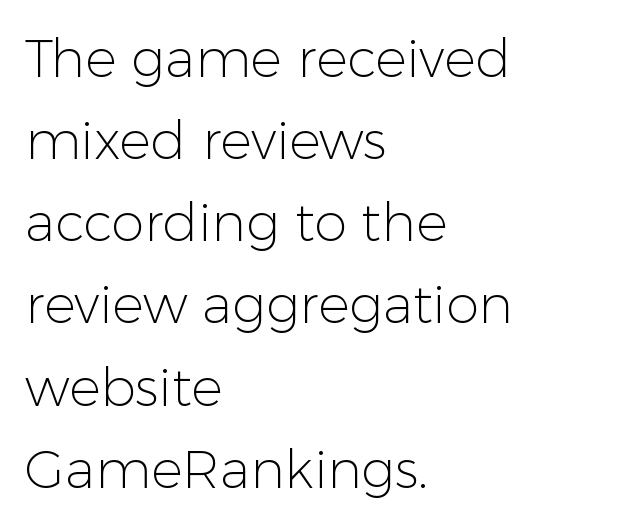
In terms of letterspacing, this is plain default setting. How would I describe the line gaps? Plain and ordinary. Posture: straight, roman, zero tilt. The area under the type is left untouched. Grotesque or geometric, the face here clearly has no serifs.
